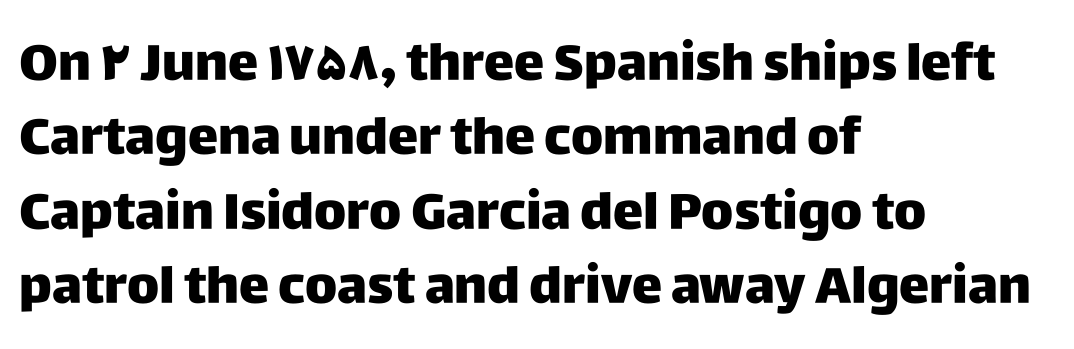
The image shows 51 px sans-serif type, upright; set left-aligned, normal line spacing (1.46x), normal letter spacing, not underlined; low stroke contrast and a large x-height.
